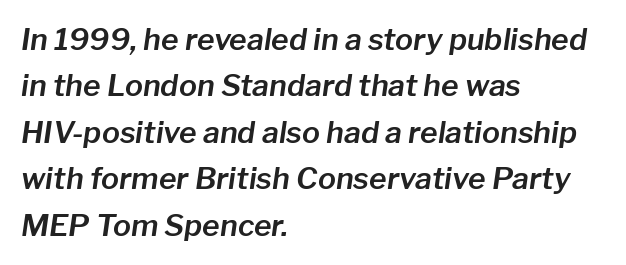
The image shows 30 px text type, italic (leaning right); set left-aligned, normal line spacing (1.55x), normal letter spacing, not underlined; low stroke contrast and a medium x-height.
